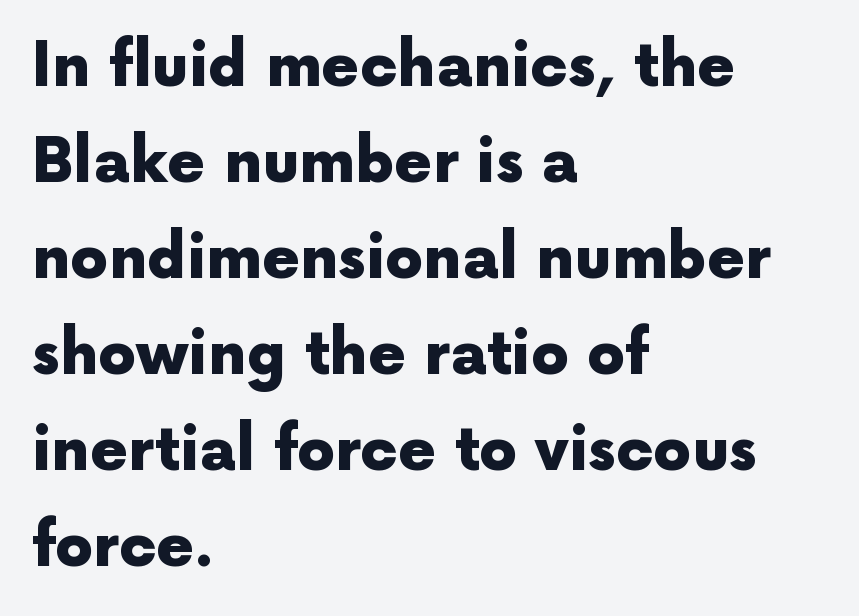
{"serif": "no", "italic": "no", "bold": "yes", "weight": "heavy", "width": "normal", "x_height": "medium", "monospaced": "no", "underline": "no", "align": "left", "line_spacing": "normal", "line_spacing_ratio": 1.6, "letter_spacing": "normal", "letter_spacing_em": 0.0, "glyph_px": 60}
